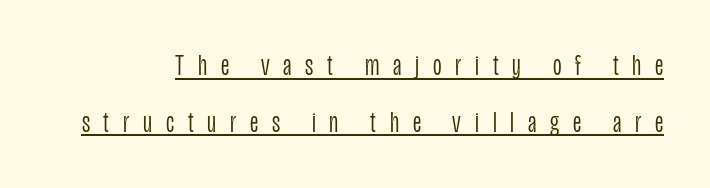
Q: Is the text bold? A: No.
Q: Is the text italic (slanted)? A: No, it is upright.
Q: Is the typeface a serif or a sans-serif typeface? A: Sans-serif.
Q: Is the text underlined? A: Yes.
Q: Is the spacing between letters normal or unusually wide? A: Unusually wide.
Q: Width (condensed, normal, or wide)? A: Condensed.
Q: Stroke contrast? A: Low.
Q: x-height? A: Large.
Q: Monospaced? A: No.
